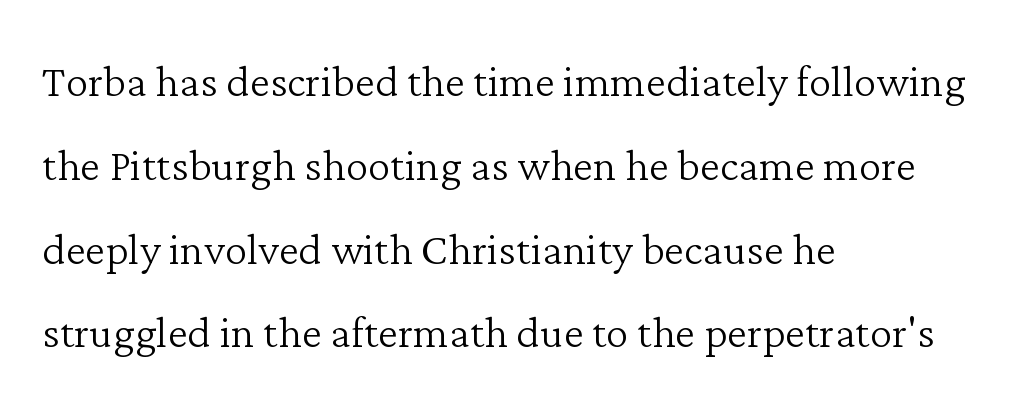
Notice how descenders clear the ascenders below comfortably — that's standard leading. Layout note: lines flush left. Caption: standard tracking, unaltered. Examine the stroke ends and you'll spot serifs.
